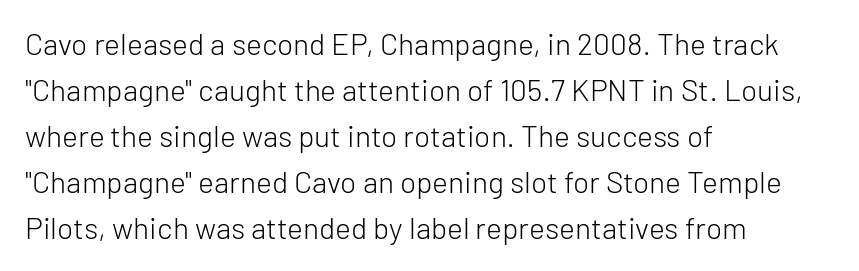
Q: Is the text bold? A: No.
Q: Is the text italic (slanted)? A: No, it is upright.
Q: Is the typeface a serif or a sans-serif typeface? A: Sans-serif.
Q: Is the text underlined? A: No.
Q: How is the paragraph aligned? A: Left-aligned.
Q: Is the spacing between letters normal or unusually wide? A: Normal.
Q: Is the spacing between lines tight, normal or loose? A: Normal.
Q: Width (condensed, normal, or wide)? A: Normal.
Q: Stroke contrast? A: Low.
Q: x-height? A: Medium.
Q: Monospaced? A: No.
